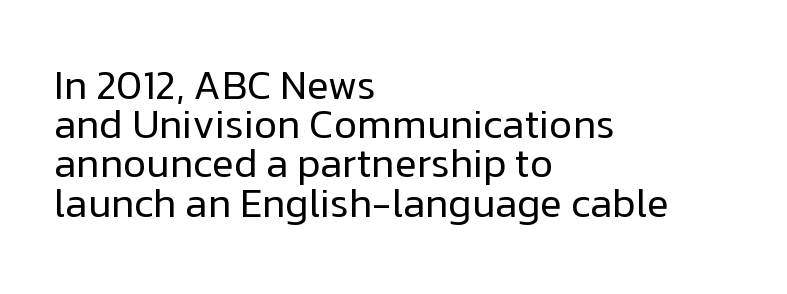
Q: Is the text bold? A: No.
Q: Is the text italic (slanted)? A: No, it is upright.
Q: Is the typeface a serif or a sans-serif typeface? A: Sans-serif.
Q: Is the text underlined? A: No.
Q: How is the paragraph aligned? A: Left-aligned.
Q: Is the spacing between letters normal or unusually wide? A: Normal.
Q: Is the spacing between lines tight, normal or loose? A: Tight.
Q: Width (condensed, normal, or wide)? A: Normal.
Q: Stroke contrast? A: Low.
Q: x-height? A: Medium.
Q: Monospaced? A: No.
